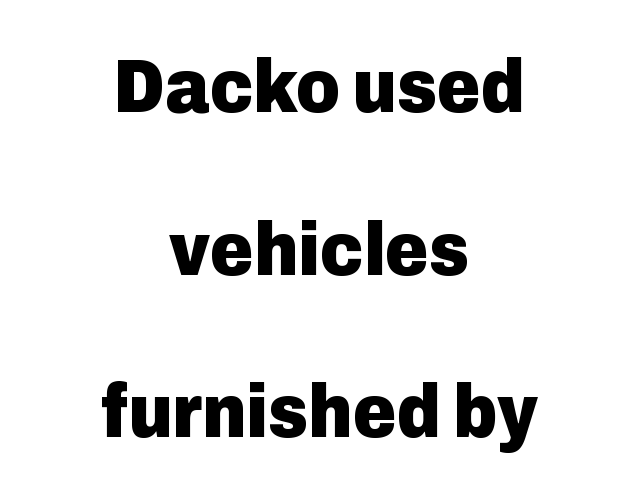
How heavy is the stroke? Heavy — this is a bold. A typesetter would call this proportional, since set widths differ per character. Every row of glyphs is offset so its center matches the block's center. The text was rendered using a sans face with plain stroke endings. Observe the ordinary spacing: letters are neighbours, not strangers. A typesetter would mark this as roman, not italic.
